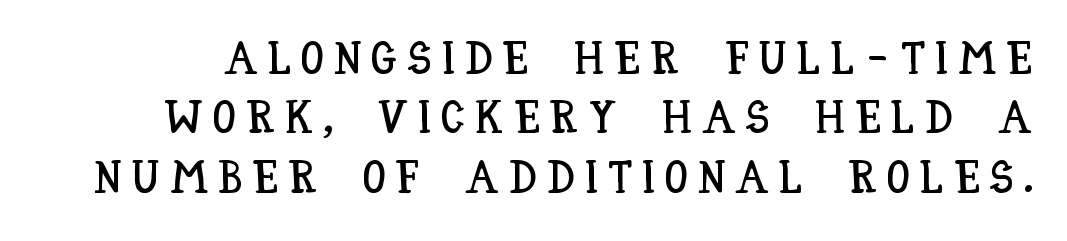
The image shows 46 px condensed type, upright; set normal line spacing (1.29x), unusually wide letter spacing (+0.22 em), not underlined; low stroke contrast and a large x-height.
